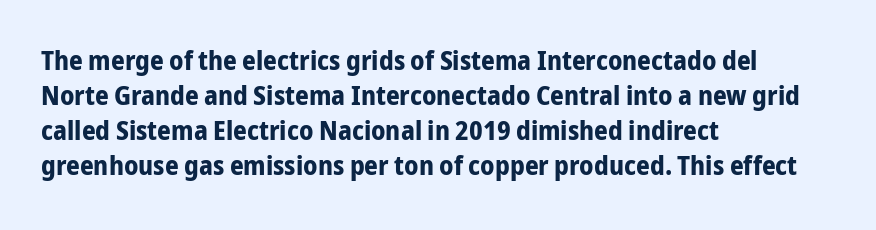
Is there much room between lines? A standard amount, neither cramped nor airy. Emphasis by weight is at full strength: bold. Each word holds together tightly as a unit, with standard inter-letter gaps. Rule under the text: the space is simply empty. Style check: upright. Does the copy run flush right? No — it runs flush left.
